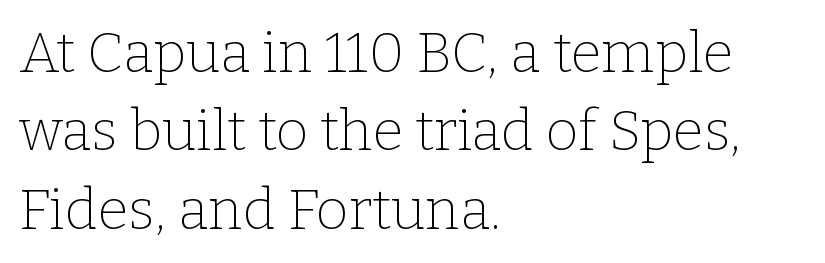
Q: Is the text bold? A: No.
Q: Is the text italic (slanted)? A: No, it is upright.
Q: Is the typeface a serif or a sans-serif typeface? A: Serif.
Q: Is the text underlined? A: No.
Q: How is the paragraph aligned? A: Left-aligned.
Q: Is the spacing between letters normal or unusually wide? A: Normal.
Q: Is the spacing between lines tight, normal or loose? A: Normal.
Q: Width (condensed, normal, or wide)? A: Normal.
Q: Stroke contrast? A: Low.
Q: x-height? A: Medium.
Q: Monospaced? A: No.
